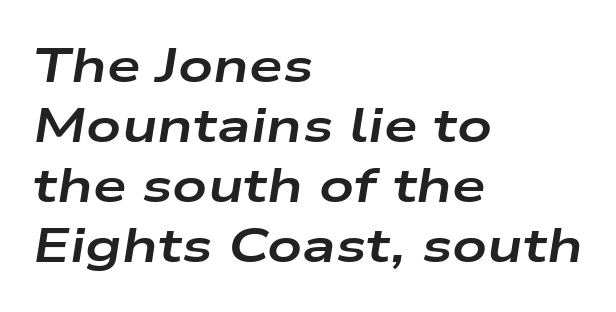
Q: Is the text bold? A: Yes.
Q: Is the text italic (slanted)? A: Yes, it leans right by about 9 degrees.
Q: Is the text underlined? A: No.
Q: How is the paragraph aligned? A: Left-aligned.
Q: Is the spacing between letters normal or unusually wide? A: Normal.
Q: Is the spacing between lines tight, normal or loose? A: Normal.
Q: Width (condensed, normal, or wide)? A: Wide.
Q: Stroke contrast? A: Low.
Q: x-height? A: Medium.
Q: Monospaced? A: No.
